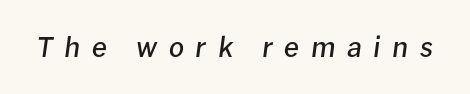
The image shows 27 px text type, italic (leaning right); set unusually wide letter spacing (+0.43 em), not underlined.
